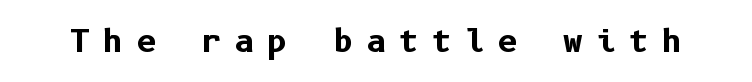
{"serif": "no", "italic": "no", "bold": "yes", "weight": "bold", "width": "normal", "stroke_contrast": "low", "x_height": "medium", "underline": "no", "letter_spacing": "wide", "letter_spacing_em": 0.41, "glyph_px": 31}
